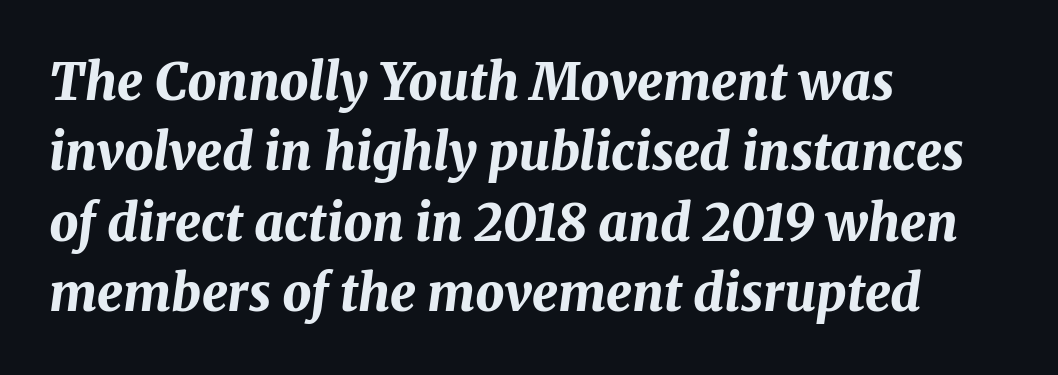
The image shows 51 px bold type, italic (leaning right); set left-aligned, normal line spacing (1.38x), normal letter spacing, not underlined; medium stroke contrast and a medium x-height.
